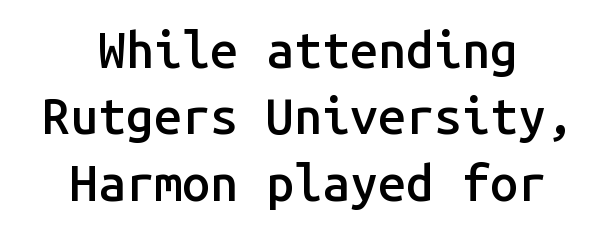
{"serif": "no", "italic": "no", "bold": "semi", "weight": "semibold", "width": "normal", "stroke_contrast": "low", "x_height": "medium", "monospaced": "yes", "underline": "no", "align": "center", "line_spacing": "normal", "line_spacing_ratio": 1.33, "letter_spacing": "normal", "letter_spacing_em": 0.0, "glyph_px": 50}
